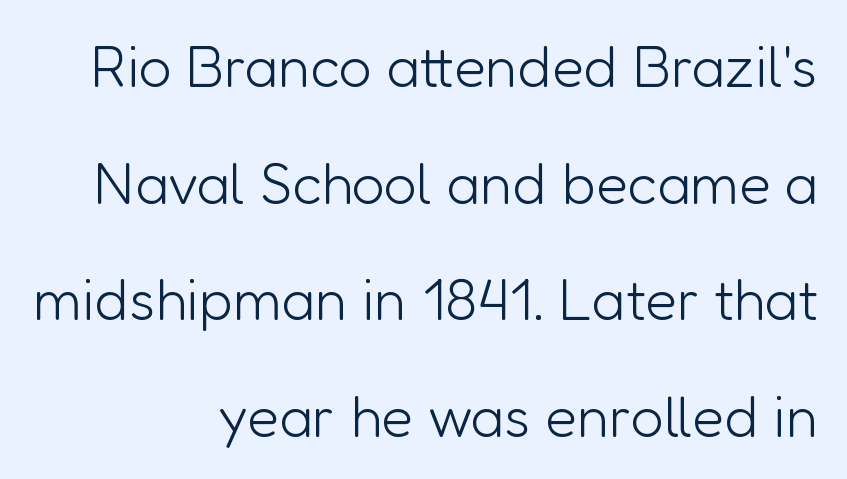
Visually the block forms a straight wall on the right and a jagged coastline on the left. This block would shrink considerably if given ordinary leading; it's expanded now. The specimen reads as upright at a glance. Letterform terminals end flat and unadorned throughout the passage. Between one letter and the next there's only the usual sliver of space. Letters rest on an invisible, unmarked baseline.
